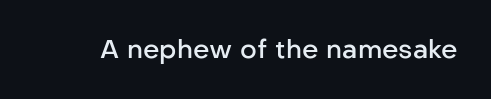
Ascenders rise straight up at ninety degrees. The typesetting leans somewhat heavy: a semibold. Observe the ordinary spacing: letters are neighbours, not strangers. Only glyphs here, with clear space below each row.
